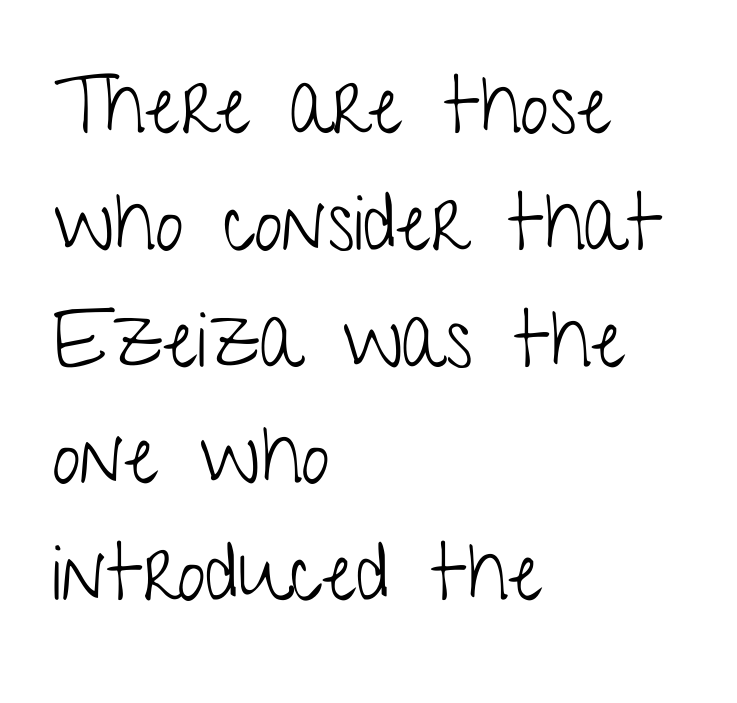
{"serif": "no", "italic": "no", "bold": "no", "weight": "light", "width": "condensed", "stroke_contrast": "low", "x_height": "medium", "monospaced": "no", "underline": "no", "align": "left", "line_spacing": "normal", "line_spacing_ratio": 1.46, "letter_spacing": "normal", "letter_spacing_em": 0.0, "glyph_px": 80}
